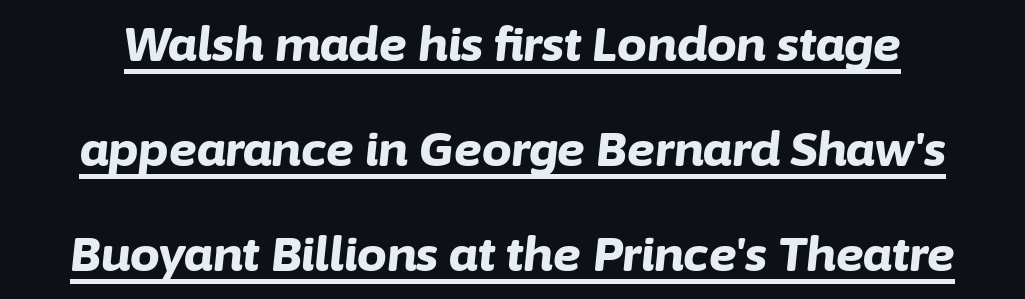
Compared with typical paragraphs, the rows here are farther apart. You could call the tracking neutral — neither tight nor loose. As a designer I'd log this as weight 700, bold. Italic: yes, the glyphs are oblique. The words here are underlined.
